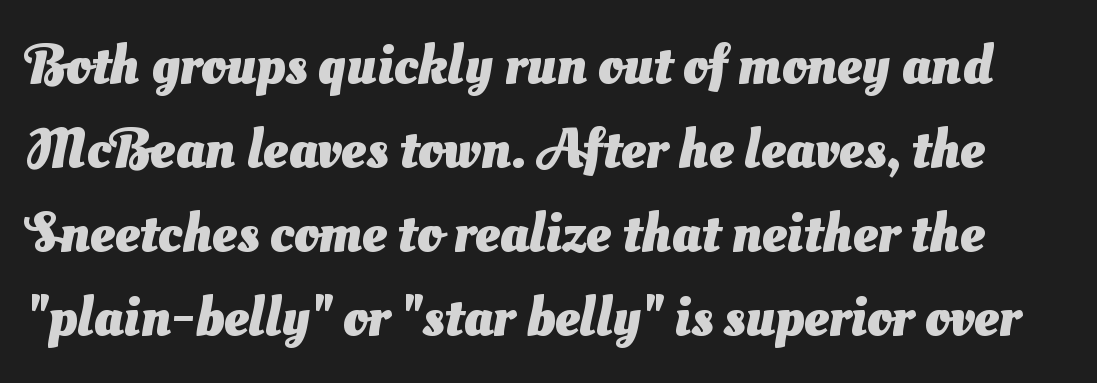
Vertical spacing — default. The rendering uses natural spacing where letterforms have individual widths. The face used here is rendered with its standard letterfit. Serifs: no, the terminals of the letterforms are clean. Just letters on the line, the space beneath them empty. The face used here has the dense, thick strokes of a bold.
